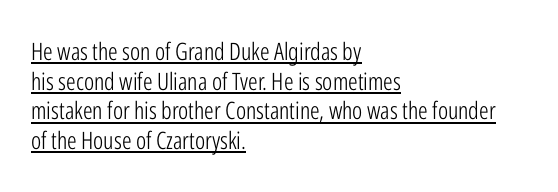
The image shows 24 px text type, upright; set left-aligned, line spacing 1.23x, normal letter spacing, underlined.
